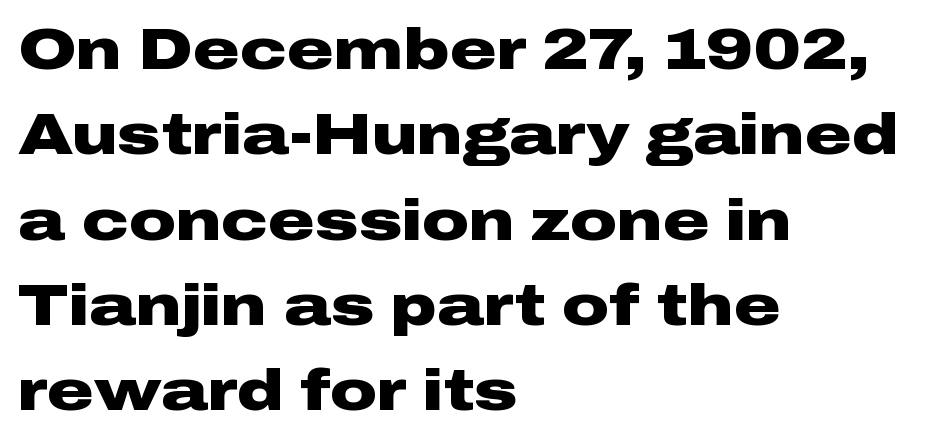
Designer's note — italics off, roman on. The horizontal fit of the characters is conventional and even. Letters rest on an invisible, unmarked baseline. Here the designer chose a conventional face with non-uniform glyph widths. I'd call this a sans setting — the letters go barefoot.
